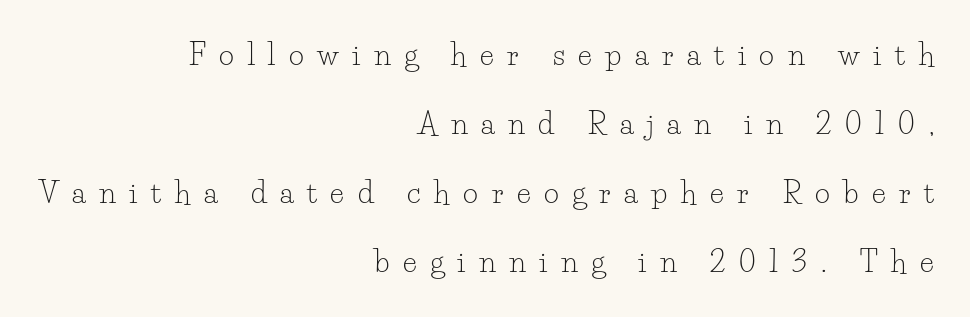
The image shows 29 px light serif type, upright; set right-aligned, loose line spacing (2.38x), unusually wide letter spacing (+0.47 em), not underlined; low stroke contrast and a small x-height.
